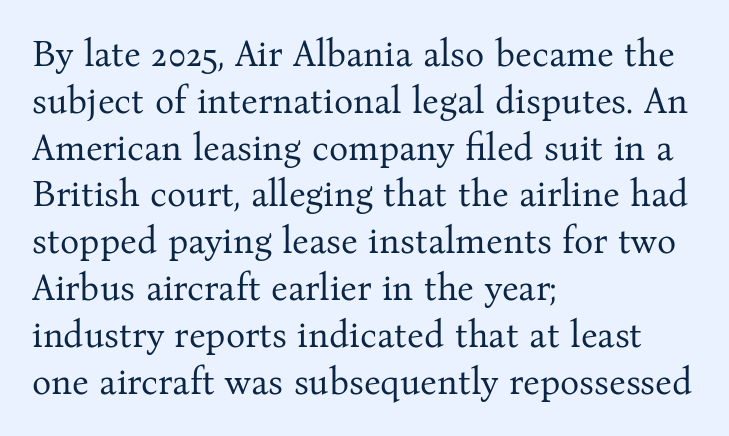
{"serif": "yes", "italic": "no", "bold": "no", "weight": "regular", "width": "normal", "stroke_contrast": "medium", "x_height": "medium", "monospaced": "no", "underline": "no", "align": "left", "line_spacing": "normal", "line_spacing_ratio": 1.3, "letter_spacing": "normal", "letter_spacing_em": 0.0, "glyph_px": 36}
